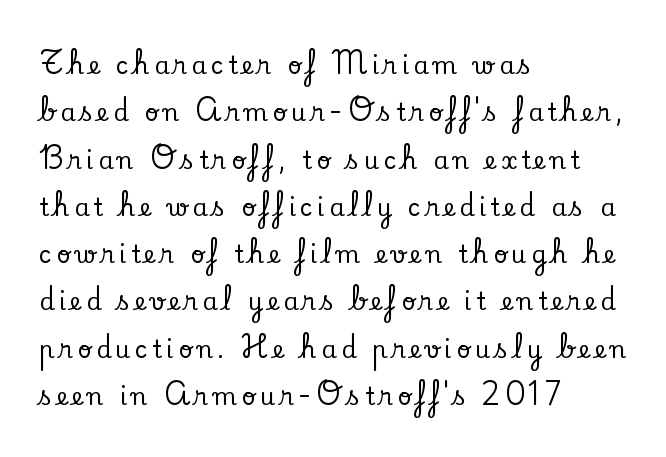
{"italic": "no", "underline": "no", "align": "left", "line_spacing": "loose", "line_spacing_ratio": 1.97, "glyph_px": 24}
